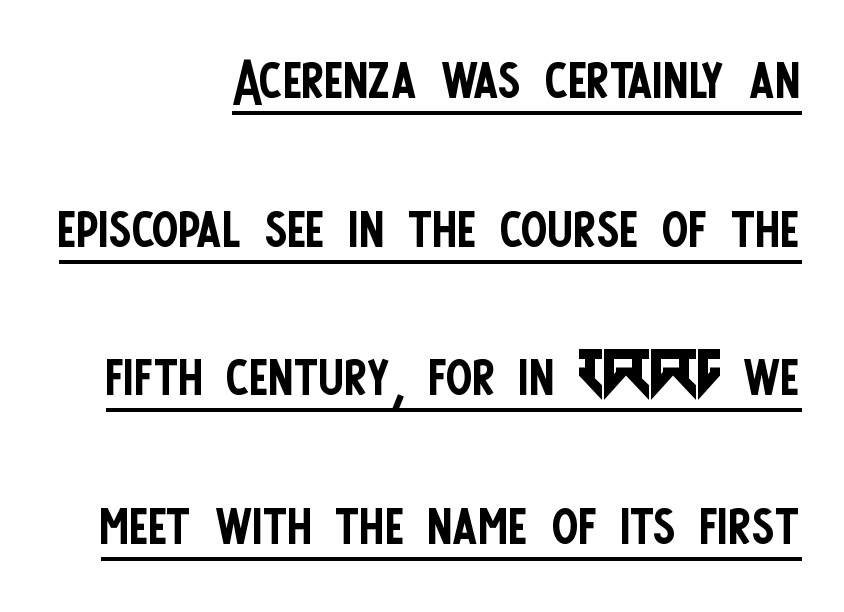
Are there feet on the stems? There aren't — it's a sans. Do the letters lean? They stand straight. Honestly, the underline is the first thing you notice here. The cut favours lightness, reaching ordinary text weight at its darkest. The letterforms sit shoulder to shoulder at normal distance. A typesetter would call this proportional, since set widths differ per character.
